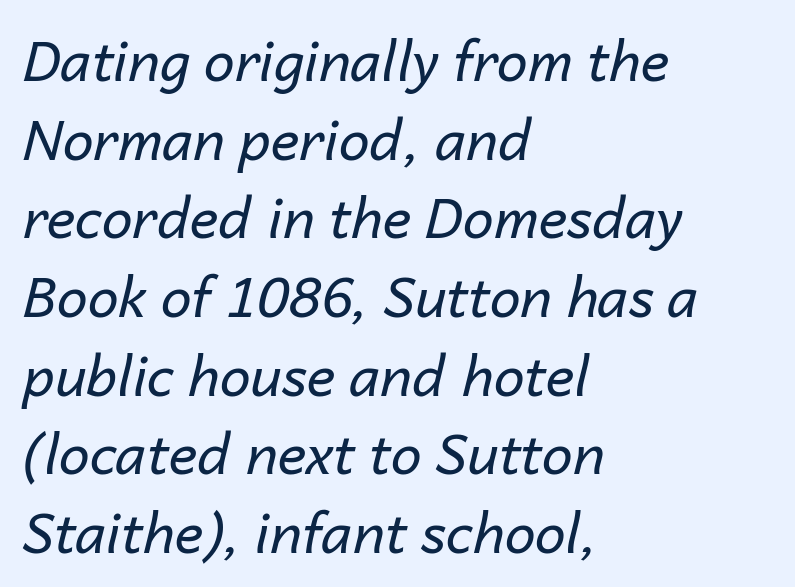
The image shows 55 px regular-weight type, italic (leaning right); set left-aligned, normal line spacing (1.43x), normal letter spacing, not underlined; low stroke contrast and a medium x-height.
